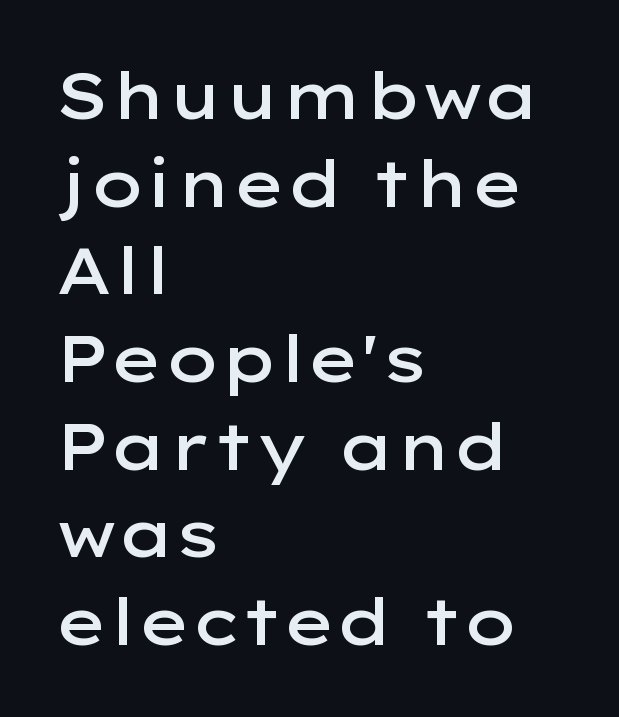
{"serif": "no", "italic": "no", "bold": "semi", "weight": "semibold", "width": "wide", "stroke_contrast": "low", "x_height": "medium", "monospaced": "no", "underline": "no", "align": "left", "line_spacing": "normal", "line_spacing_ratio": 1.37, "letter_spacing": "normal", "letter_spacing_em": 0.0, "glyph_px": 64}
